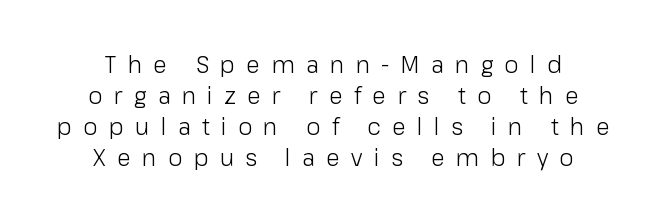
The string is rendered with underlining switched off. The font sits on the lighter half of the weight spectrum, regular included. There is plenty of visible air inserted between adjacent glyphs. These lines sit exactly where default settings would place them. The letters stand upright; this is a roman face. The typesetter chose a symmetrical, centered arrangement here.
